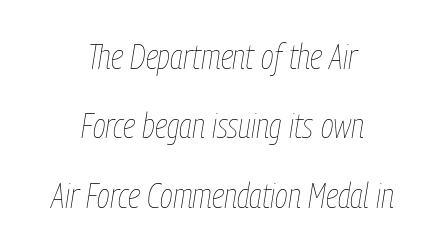
{"italic": "yes", "lean": "right", "slant_degrees": 9, "bold": "no", "weight": "thin", "width": "condensed", "stroke_contrast": "low", "x_height": "medium", "monospaced": "no", "underline": "no", "align": "center", "line_spacing": "loose", "line_spacing_ratio": 1.98, "letter_spacing": "normal", "letter_spacing_em": 0.0, "glyph_px": 35}
